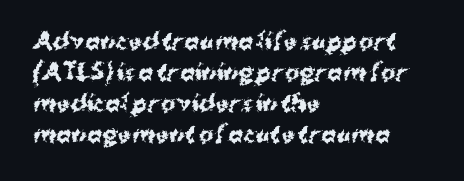
{"bold": "yes", "underline": "no", "align": "left", "line_spacing": "normal", "line_spacing_ratio": 1.41, "letter_spacing": "normal", "letter_spacing_em": 0.0, "glyph_px": 22}
